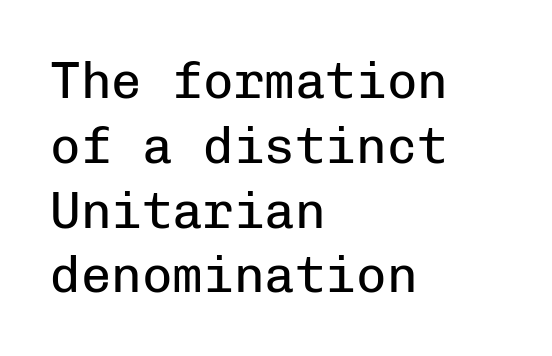
The image shows 51 px regular-weight sans-serif type, upright, monospaced; set left-aligned, normal line spacing (1.27x), normal letter spacing, not underlined; low stroke contrast and a medium x-height.
